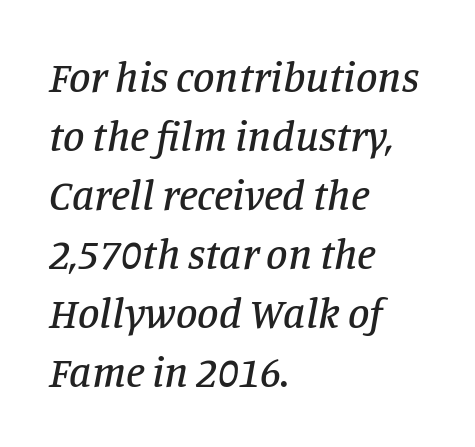
{"serif": "yes", "italic": "yes", "lean": "right", "slant_degrees": 11, "width": "normal", "stroke_contrast": "low", "x_height": "large", "monospaced": "no", "underline": "no", "align": "left", "line_spacing": "normal", "line_spacing_ratio": 1.37, "letter_spacing": "normal", "letter_spacing_em": 0.0, "glyph_px": 43}
